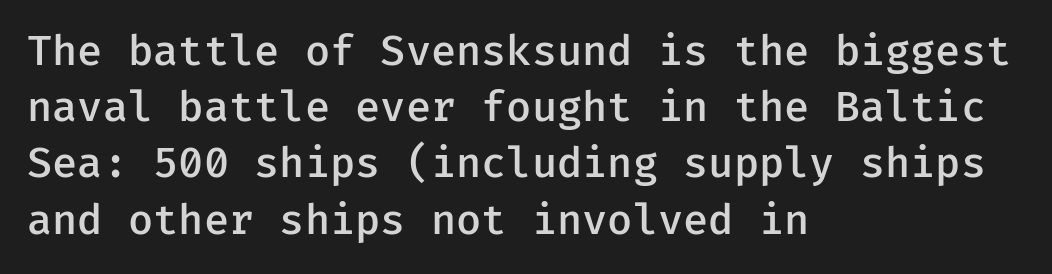
{"serif": "no", "italic": "no", "bold": "semi", "weight": "semibold", "width": "normal", "stroke_contrast": "low", "x_height": "medium", "monospaced": "yes", "underline": "no", "align": "left", "line_spacing": "normal", "line_spacing_ratio": 1.37, "letter_spacing": "normal", "letter_spacing_em": 0.0, "glyph_px": 41}
